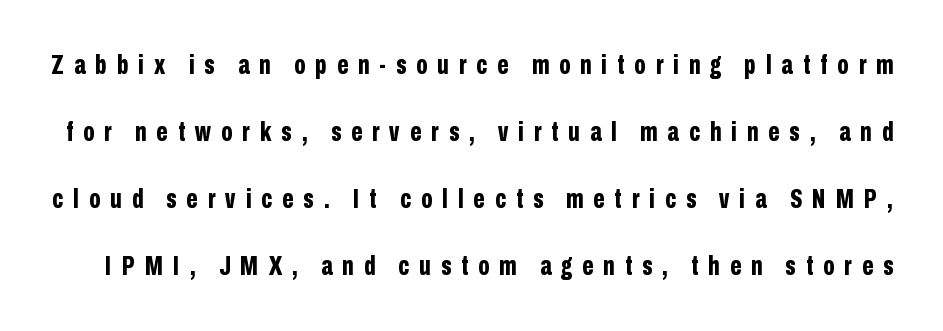
Q: Is the text bold? A: Yes.
Q: Is the text italic (slanted)? A: No, it is upright.
Q: Is the text underlined? A: No.
Q: Is the spacing between letters normal or unusually wide? A: Unusually wide.
Q: Is the spacing between lines tight, normal or loose? A: Loose.
